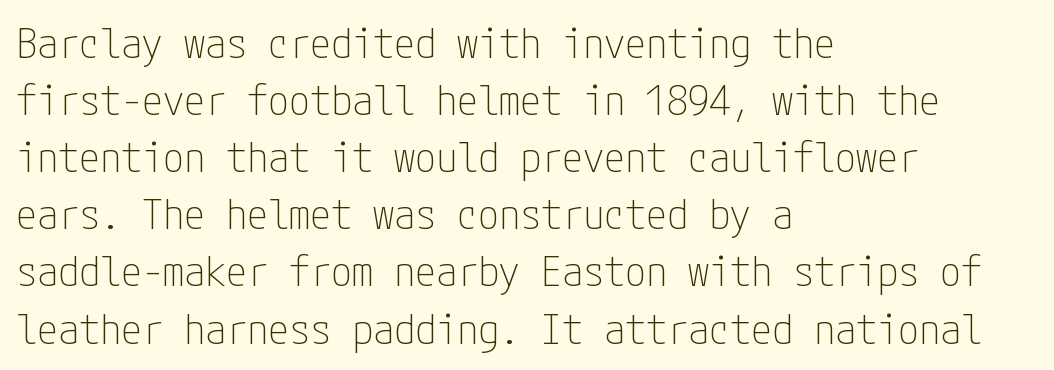
Q: Is the text bold? A: No.
Q: Is the text italic (slanted)? A: No, it is upright.
Q: Is the typeface a serif or a sans-serif typeface? A: Sans-serif.
Q: Is the text underlined? A: No.
Q: How is the paragraph aligned? A: Left-aligned.
Q: Is the spacing between letters normal or unusually wide? A: Normal.
Q: Is the spacing between lines tight, normal or loose? A: Normal.
Q: Width (condensed, normal, or wide)? A: Condensed.
Q: Stroke contrast? A: Low.
Q: x-height? A: Medium.
